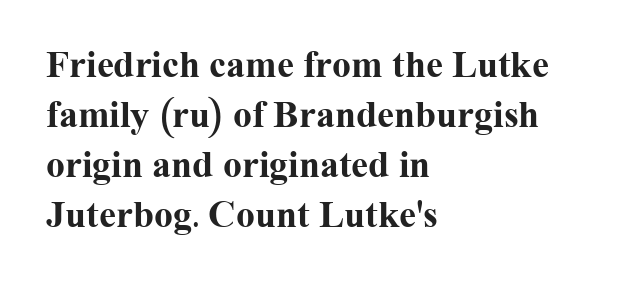
{"serif": "yes", "italic": "no", "bold": "yes", "weight": "bold", "width": "normal", "stroke_contrast": "medium", "x_height": "medium", "monospaced": "no", "underline": "no", "align": "left", "line_spacing": "normal", "line_spacing_ratio": 1.32, "letter_spacing": "normal", "letter_spacing_em": 0.0, "glyph_px": 38}
